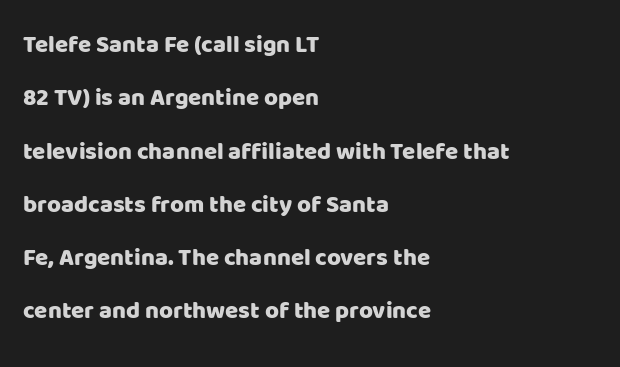
The image shows 24 px text type, upright; set left-aligned, loose line spacing (2.22x), normal letter spacing, not underlined.
